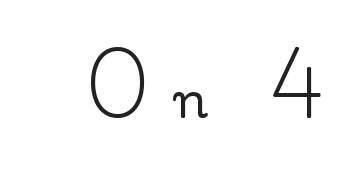
The face used here is proportionally spaced, like ordinary book or web type. Does the type have serifs? Yes, each stem ends in a small foot. In terms of posture, this sample is upright. The tracking reads as deliberately expanded to a designer's eye. The foot of each line stays bare and open.
